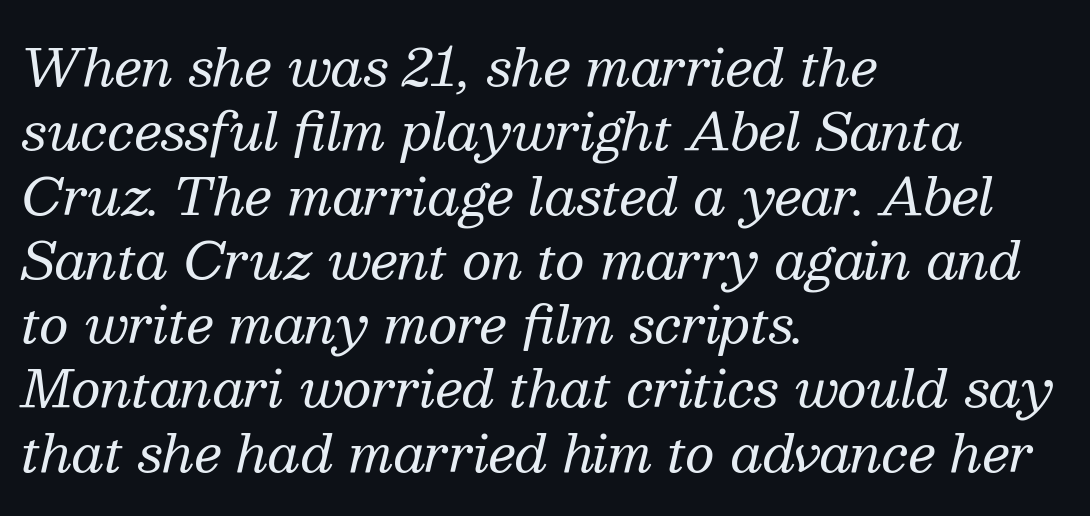
Q: Is the text bold? A: No.
Q: Is the text italic (slanted)? A: Yes, it leans right by about 13 degrees.
Q: Is the typeface a serif or a sans-serif typeface? A: Serif.
Q: Is the text underlined? A: No.
Q: How is the paragraph aligned? A: Left-aligned.
Q: Is the spacing between letters normal or unusually wide? A: Normal.
Q: Is the spacing between lines tight, normal or loose? A: Normal.
Q: Width (condensed, normal, or wide)? A: Normal.
Q: Stroke contrast? A: Medium.
Q: x-height? A: Medium.
Q: Monospaced? A: No.
